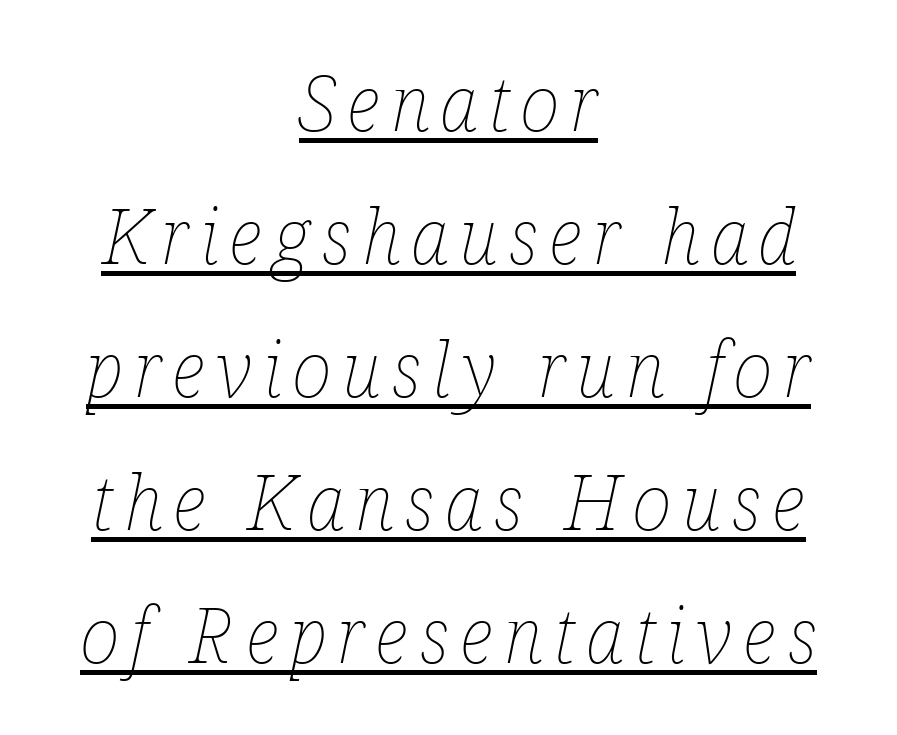
The passage is arranged like a title page — every line centered. The font's italic variant was chosen for this text. Is this a fixed-width face? No — the glyphs have proportional, varying widths. In designer terms, the underline attribute is active on this setting.
